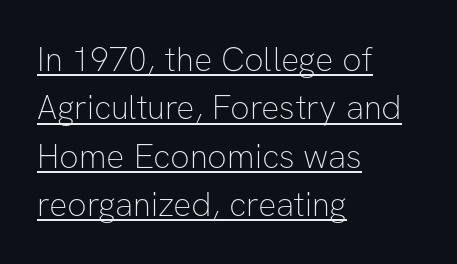
Quick note: underline on. Think of a printed novel: that variable character pitch is what you see here. The rendering uses a moderate line-height, typical for paragraphs. These glyphs show unthickened strokes, regular width or finer. Designer's note — italics off, roman on.
